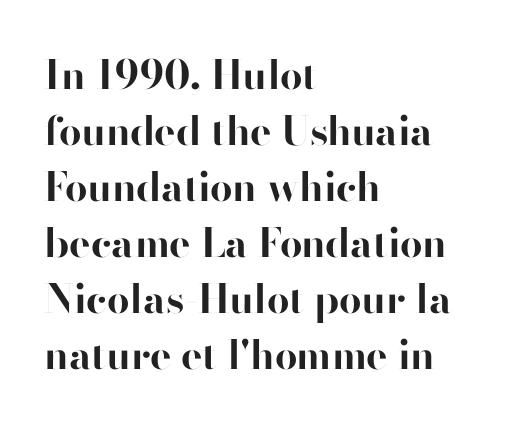
{"serif": "no", "italic": "no", "bold": "yes", "weight": "bold", "width": "normal", "stroke_contrast": "high", "x_height": "small", "monospaced": "no", "underline": "no", "align": "left", "line_spacing": "normal", "line_spacing_ratio": 1.4, "letter_spacing": "normal", "letter_spacing_em": 0.0, "glyph_px": 40}
